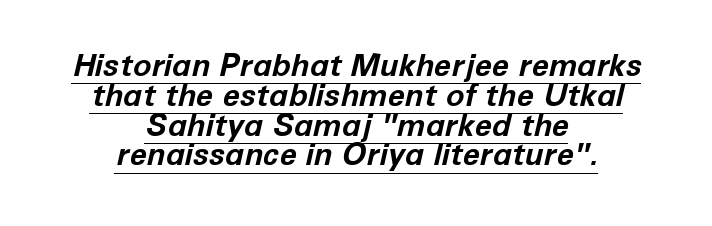
The image shows 31 px bold type, italic (leaning right); set centered, tight line spacing (0.96x), normal letter spacing, underlined; low stroke contrast and a medium x-height.
